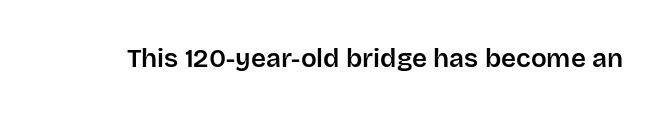
Is there any slant? The stems are plumb. Descenders are the only things crossing below the line. The line texture is even and compact thanks to regular tracking.
